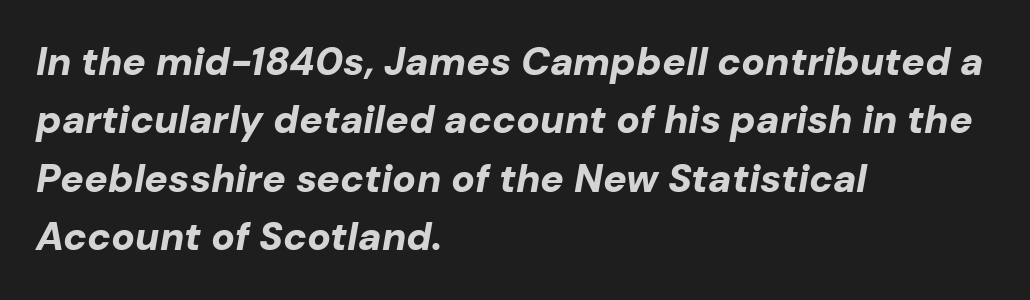
{"italic": "yes", "lean": "right", "slant_degrees": 10, "bold": "yes", "weight": "bold", "width": "normal", "stroke_contrast": "low", "x_height": "medium", "monospaced": "no", "underline": "no", "align": "left", "line_spacing": "normal", "line_spacing_ratio": 1.5, "letter_spacing": "normal", "letter_spacing_em": 0.0, "glyph_px": 39}
